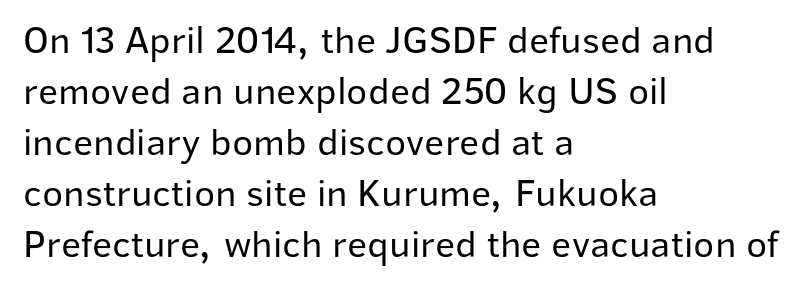
Q: Is the text bold? A: No.
Q: Is the text italic (slanted)? A: No, it is upright.
Q: Is the typeface a serif or a sans-serif typeface? A: Sans-serif.
Q: Is the text underlined? A: No.
Q: How is the paragraph aligned? A: Left-aligned.
Q: Is the spacing between letters normal or unusually wide? A: Normal.
Q: Is the spacing between lines tight, normal or loose? A: Normal.
Q: Width (condensed, normal, or wide)? A: Normal.
Q: Stroke contrast? A: Low.
Q: x-height? A: Medium.
Q: Monospaced? A: No.
